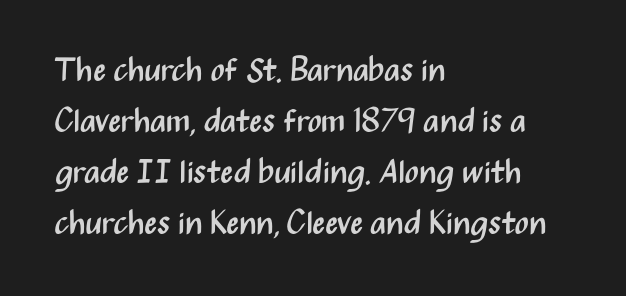
The image shows 33 px regular-weight, condensed sans-serif type, upright; set left-aligned, normal line spacing (1.55x), normal letter spacing, not underlined; medium stroke contrast and a medium x-height.
